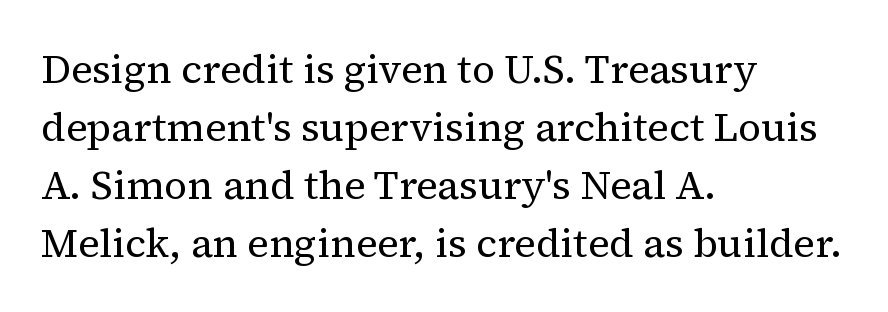
Horizontal alignment here is leftward, the default for most running prose. Leading matches the norm, producing a regular column. You can tell from the footed stems that serif type was used. The zone under the glyphs is completely vacant. Every stem runs plumb, perpendicular to the baseline.
